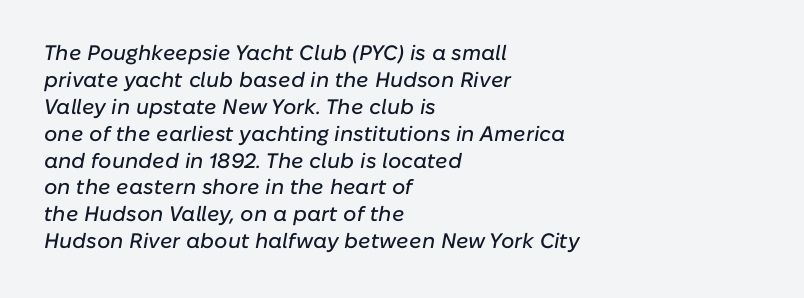
The image shows 21 px text type, italic (leaning right); set left-aligned, normal line spacing (1.28x), normal letter spacing, not underlined.
